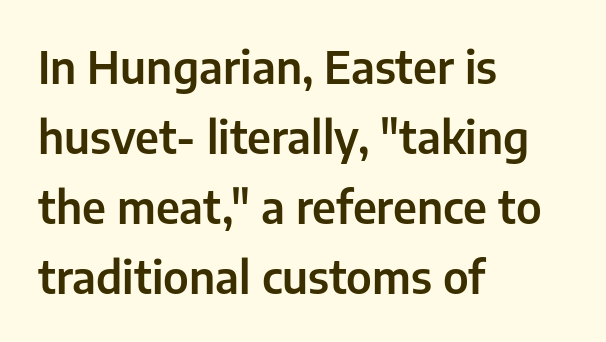
Glance below the letters and you will spot only blank space. A typesetter would call this proportional, since set widths differ per character. Interline gaps are of average width in this sample. Layout note: lines flush left.
